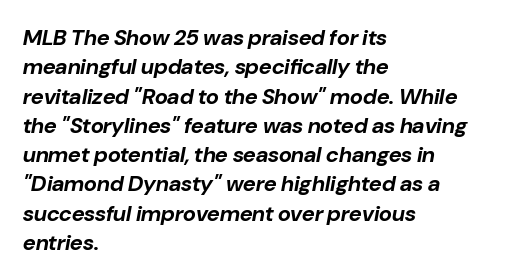
Horizontally, the lines are justified to the leading edge only. The typography opts for an oblique posture over an upright one. The type is set solid horizontally, with unmodified tracking. Evenly set lines give the paragraph a standard silhouette.
